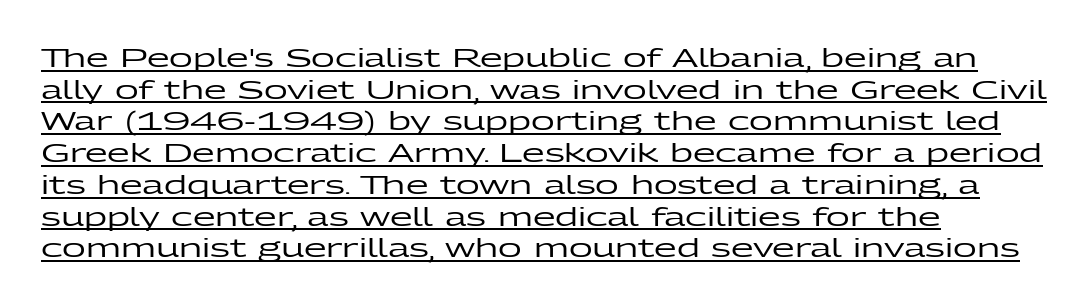
Q: Is the text italic (slanted)? A: No, it is upright.
Q: Is the text underlined? A: Yes.
Q: How is the paragraph aligned? A: Left-aligned.
Q: Is the spacing between letters normal or unusually wide? A: Normal.
